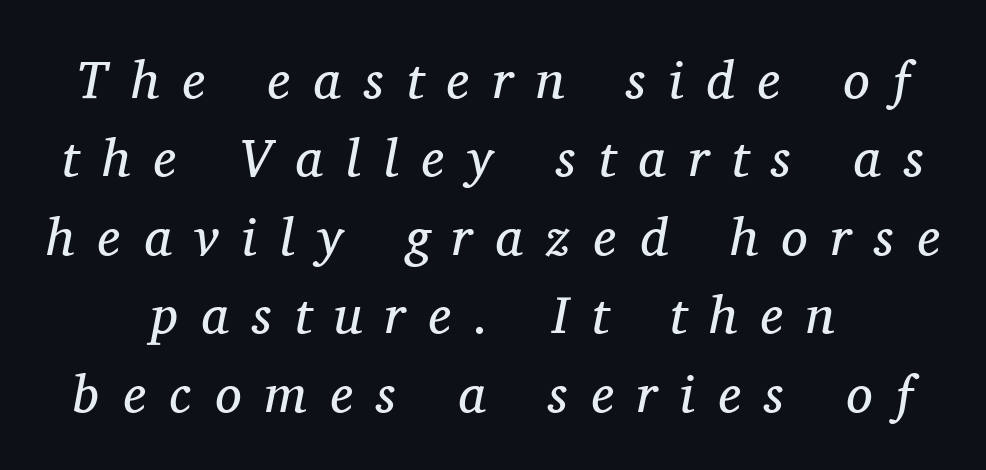
The image shows 53 px regular-weight serif type, italic (leaning right); set normal line spacing (1.48x), unusually wide letter spacing (+0.44 em), not underlined; medium stroke contrast and a medium x-height.
